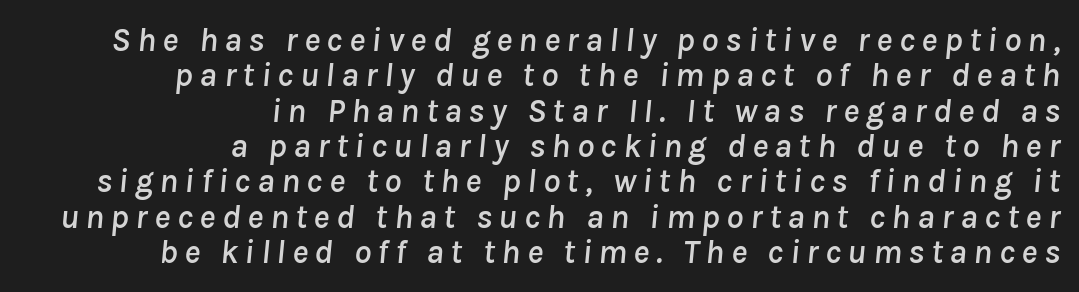
{"italic": "yes", "lean": "right", "slant_degrees": 8, "width": "normal", "stroke_contrast": "low", "x_height": "medium", "monospaced": "no", "underline": "no", "align": "right", "line_spacing": "tight", "line_spacing_ratio": 1.04, "glyph_px": 34}
